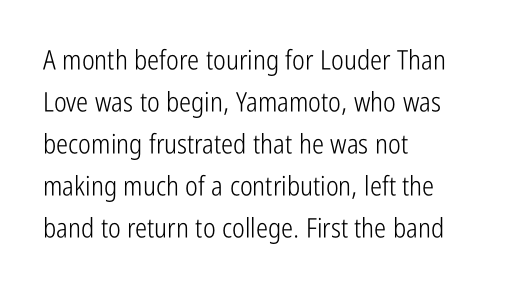
Q: Is the text bold? A: No.
Q: Is the text italic (slanted)? A: No, it is upright.
Q: Is the text underlined? A: No.
Q: How is the paragraph aligned? A: Left-aligned.
Q: Is the spacing between letters normal or unusually wide? A: Normal.
Q: Is the spacing between lines tight, normal or loose? A: Normal.
